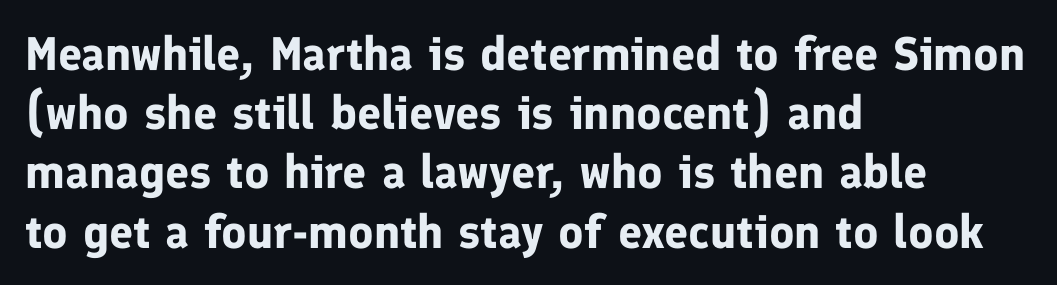
The image shows 47 px bold sans-serif type, upright; set left-aligned, normal line spacing (1.26x), normal letter spacing, not underlined; low stroke contrast and a medium x-height.
